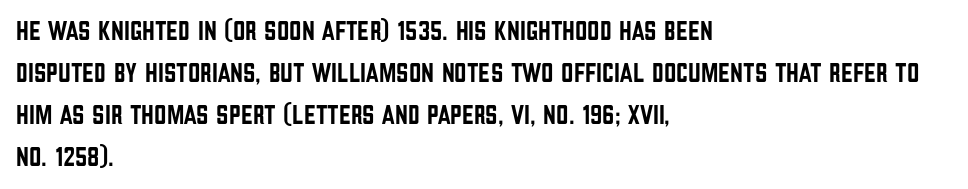
The image shows 27 px text type, upright; set left-aligned, normal line spacing (1.56x), normal letter spacing, not underlined.
